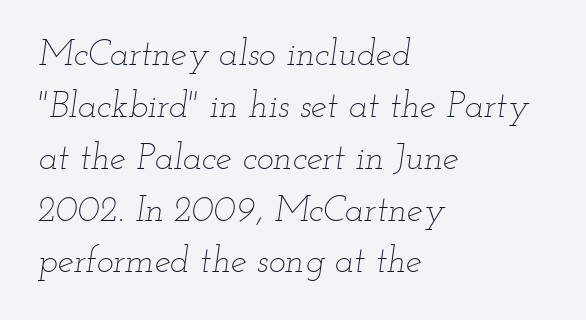
{"italic": "yes", "lean": "right", "slant_degrees": 12, "bold": "no", "weight": "thin", "width": "wide", "stroke_contrast": "low", "x_height": "small", "monospaced": "no", "underline": "no", "align": "left", "line_spacing": "normal", "line_spacing_ratio": 1.44, "letter_spacing": "normal", "letter_spacing_em": 0.0, "glyph_px": 36}
